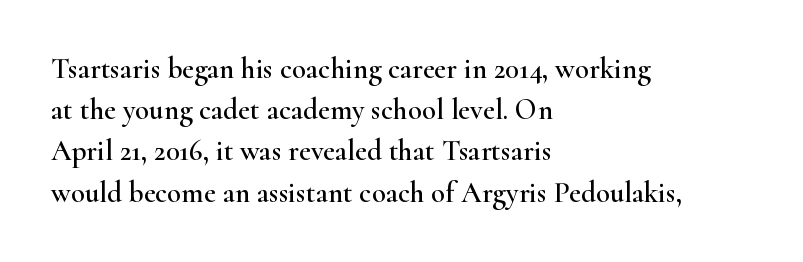
The image shows 29 px wide serif type, upright; set left-aligned, normal line spacing (1.42x), normal letter spacing, not underlined; high stroke contrast and a small x-height.
